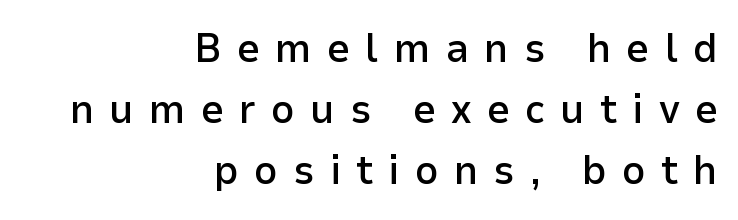
{"serif": "no", "italic": "no", "bold": "semi", "weight": "semibold", "width": "normal", "stroke_contrast": "low", "x_height": "medium", "monospaced": "no", "underline": "no", "align": "right", "line_spacing": "normal", "line_spacing_ratio": 1.49, "letter_spacing": "wide", "letter_spacing_em": 0.37, "glyph_px": 41}
